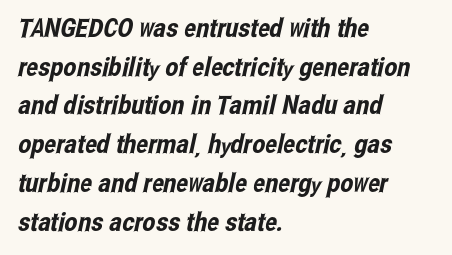
Q: Is the text underlined? A: No.
Q: How is the paragraph aligned? A: Left-aligned.
Q: Is the spacing between letters normal or unusually wide? A: Normal.
Q: Is the spacing between lines tight, normal or loose? A: Normal.
